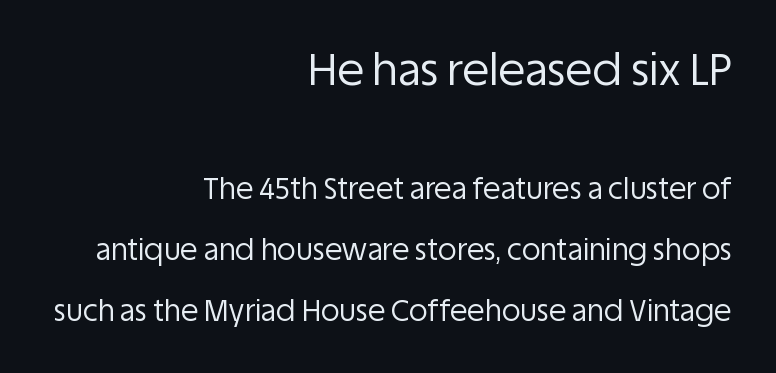
Q: Is the text bold? A: No.
Q: Is the text italic (slanted)? A: No, it is upright.
Q: Is the typeface a serif or a sans-serif typeface? A: Sans-serif.
Q: Is the text underlined? A: No.
Q: How is the paragraph aligned? A: Right-aligned.
Q: Is the spacing between letters normal or unusually wide? A: Normal.
Q: Is the spacing between lines tight, normal or loose? A: Loose.
Q: Which block of text is set in a larger size, the first (top) or the second (bottom)? A: The first (top) one.
Q: Width (condensed, normal, or wide)? A: Normal.
Q: Stroke contrast? A: Low.
Q: x-height? A: Large.
Q: Monospaced? A: No.
